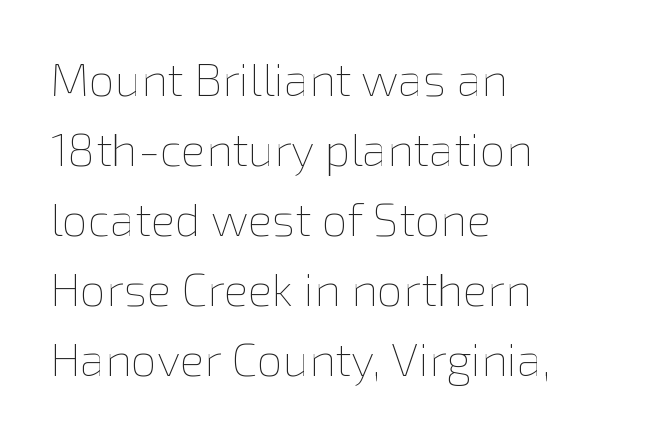
Q: Is the text bold? A: No.
Q: Is the text italic (slanted)? A: No, it is upright.
Q: Is the text underlined? A: No.
Q: How is the paragraph aligned? A: Left-aligned.
Q: Is the spacing between letters normal or unusually wide? A: Normal.
Q: Is the spacing between lines tight, normal or loose? A: Normal.
Q: Width (condensed, normal, or wide)? A: Normal.
Q: Stroke contrast? A: Low.
Q: x-height? A: Medium.
Q: Monospaced? A: No.
